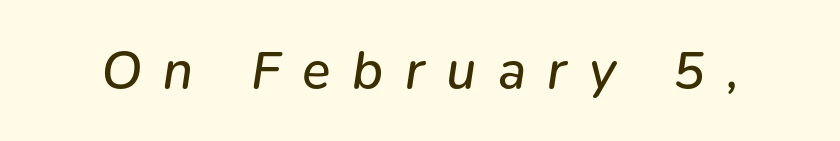
The image shows 53 px regular-weight type, italic (leaning right); set unusually wide letter spacing (+0.41 em), not underlined; low stroke contrast and a medium x-height.
